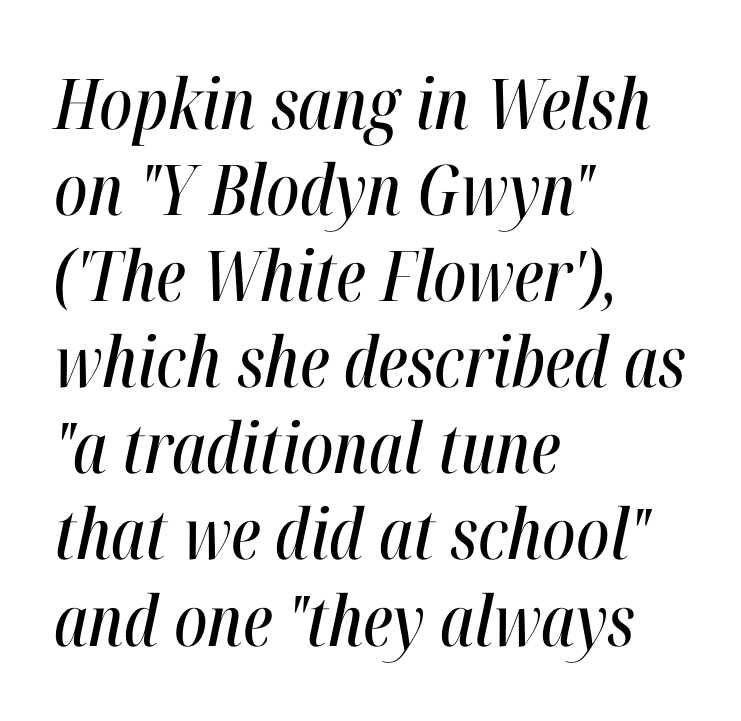
The strip under each line holds only bare page. Would a proofreader flag this as italicized? Yes. In terms of letterspacing, this is plain default setting. The passage shown is typed in a proportional face where columns would drift. Line starts are locked; line ends wander.
